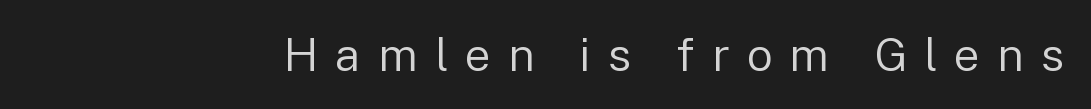
Here the designer chose a conventional face with non-uniform glyph widths. The words here are not underlined. Unlike a traditional serif, this face leaves its strokes unadorned. Notice how the stems are strictly vertical — no italics here. Stems here are at most as thick as an everyday book face. Short note: letters widely spaced.
